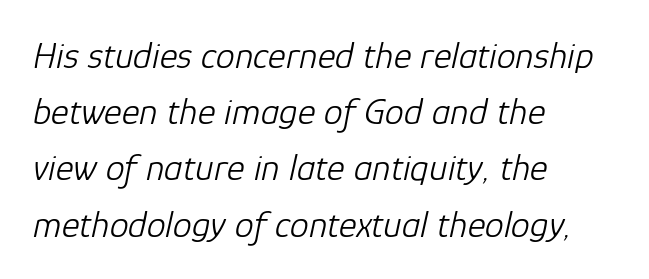
These glyphs show unthickened strokes, regular width or finer. Honestly, the row spacing looks completely unremarkable. The setting favours the left margin, as ordinary paragraphs usually do. The space beneath each line is pristine and unruled. The rendering uses natural spacing where letterforms have individual widths.
